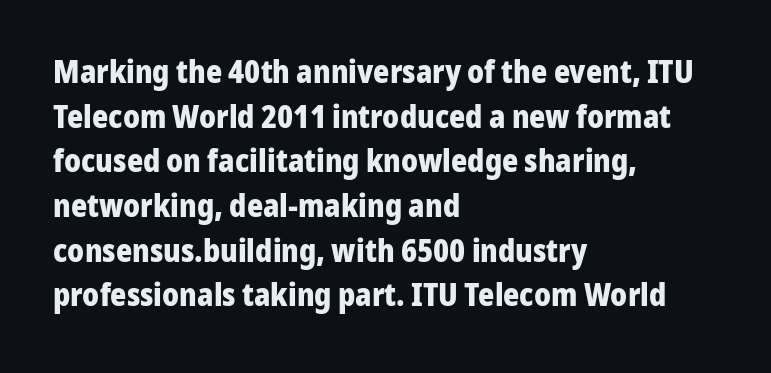
{"serif": "no", "italic": "no", "bold": "yes", "weight": "heavy", "width": "normal", "stroke_contrast": "low", "x_height": "medium", "monospaced": "no", "underline": "no", "align": "left", "line_spacing": "normal", "line_spacing_ratio": 1.44, "letter_spacing": "normal", "letter_spacing_em": 0.0, "glyph_px": 31}
